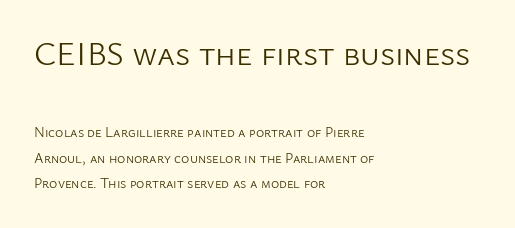
{"serif": "no", "italic": "no", "bold": "no", "weight": "light", "width": "normal", "stroke_contrast": "low", "x_height": "medium", "monospaced": "no", "underline": "no", "align": "left", "line_spacing_ratio": 1.84, "letter_spacing": "normal", "letter_spacing_em": 0.0, "larger_block": "first", "size_ratio": 2.43, "glyph_px": 34}
